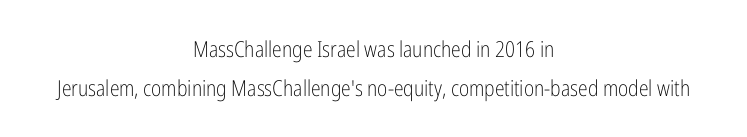
Q: Is the text bold? A: No.
Q: Is the text italic (slanted)? A: No, it is upright.
Q: Is the text underlined? A: No.
Q: How is the paragraph aligned? A: Centered.
Q: Is the spacing between letters normal or unusually wide? A: Normal.
